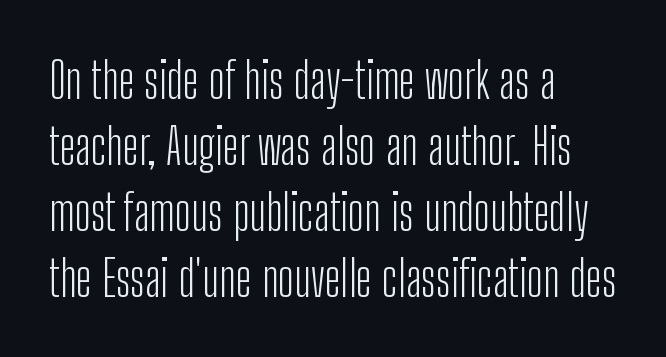
These glyphs show unthickened strokes, regular width or finer. A typesetter would call this zero additional tracking. To sum up the face: it is a sans, with no serifs. Ascenders rise straight up at ninety degrees.
